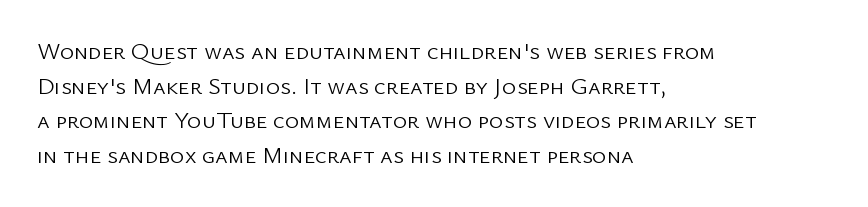
{"italic": "no", "bold": "no", "underline": "no", "align": "left", "line_spacing": "normal", "line_spacing_ratio": 1.44, "letter_spacing": "normal", "letter_spacing_em": 0.0, "glyph_px": 24}
